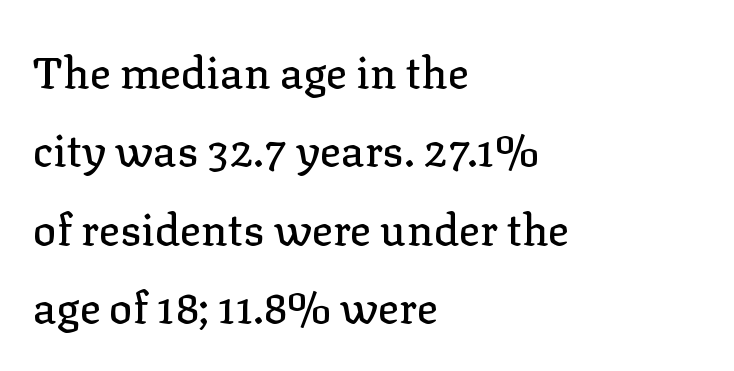
Q: Is the text italic (slanted)? A: No, it is upright.
Q: Is the typeface a serif or a sans-serif typeface? A: Serif.
Q: Is the text underlined? A: No.
Q: How is the paragraph aligned? A: Left-aligned.
Q: Is the spacing between letters normal or unusually wide? A: Normal.
Q: Width (condensed, normal, or wide)? A: Normal.
Q: Stroke contrast? A: Low.
Q: x-height? A: Medium.
Q: Monospaced? A: No.
